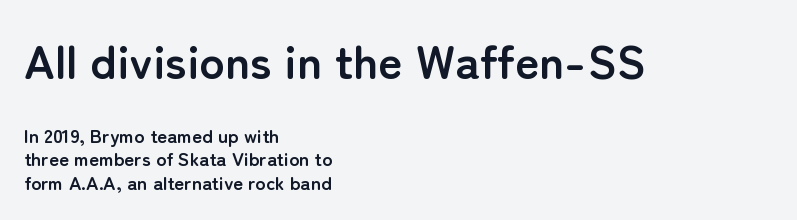
Q: Is the text bold? A: Yes.
Q: Is the text italic (slanted)? A: No, it is upright.
Q: Is the typeface a serif or a sans-serif typeface? A: Sans-serif.
Q: Is the text underlined? A: No.
Q: How is the paragraph aligned? A: Left-aligned.
Q: Is the spacing between letters normal or unusually wide? A: Normal.
Q: Which block of text is set in a larger size, the first (top) or the second (bottom)? A: The first (top) one.
Q: Width (condensed, normal, or wide)? A: Normal.
Q: Stroke contrast? A: Low.
Q: x-height? A: Medium.
Q: Monospaced? A: No.
